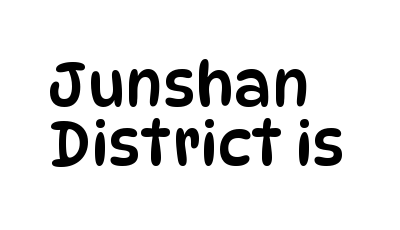
The image shows 60 px condensed sans-serif type, upright; set left-aligned, tight line spacing (0.98x), normal letter spacing, not underlined; low stroke contrast and a large x-height.
